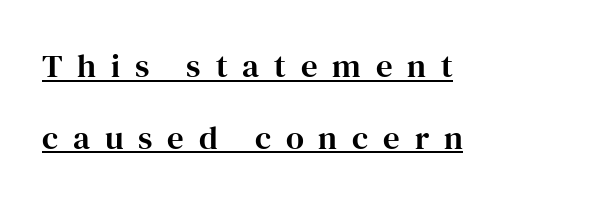
{"serif": "yes", "italic": "no", "width": "normal", "stroke_contrast": "high", "x_height": "medium", "monospaced": "no", "underline": "yes", "align": "left", "line_spacing": "loose", "line_spacing_ratio": 2.18, "letter_spacing": "wide", "letter_spacing_em": 0.45, "glyph_px": 33}
